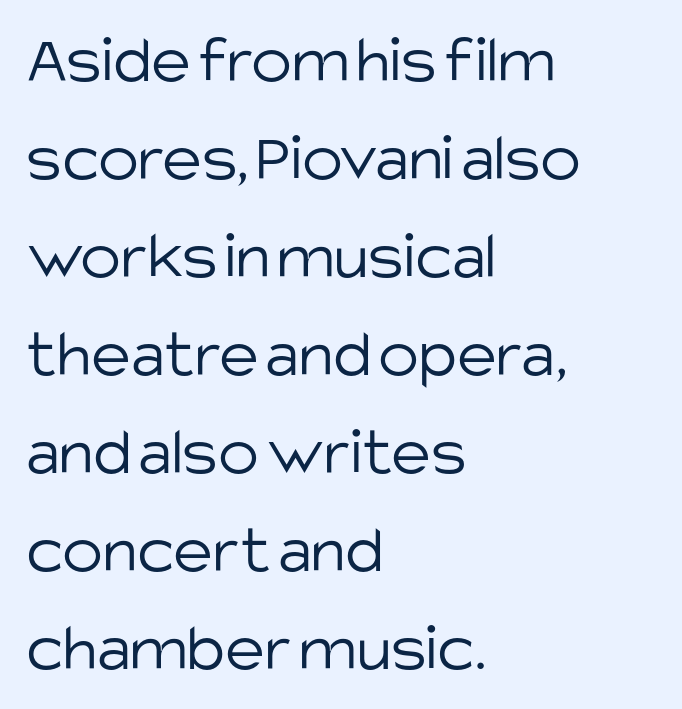
No extra tracking has been applied to these lines. The rag falls on the right side of this text block. Varying glyph widths throughout — classic text-font behaviour. Reading down the column, the eye jumps a familiar distance to each next line. Letters rest on an invisible, unmarked baseline. Every stem runs plumb, perpendicular to the baseline.
